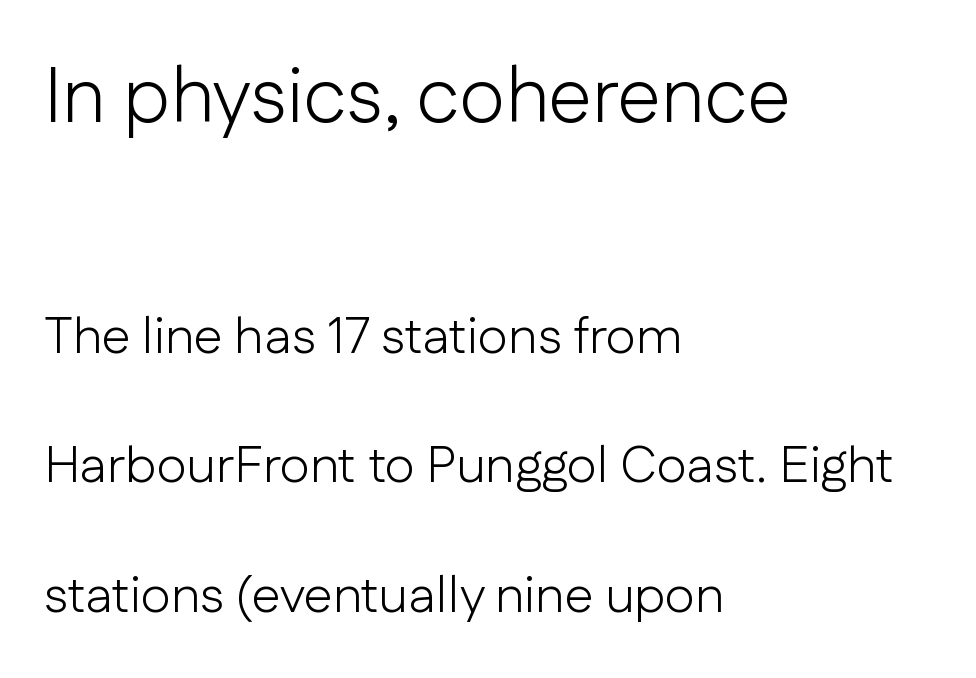
The passage shown begins with its larger block and ends with its smaller one. This rendering leaves character spacing at its baseline value. One glance says open: line gaps are wider than usual. Lines of text with bare space underneath.
